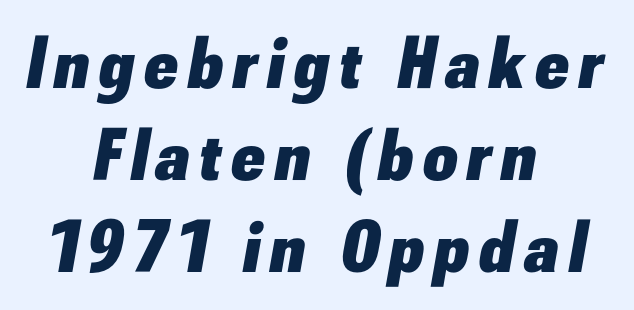
Q: Is the text bold? A: Yes.
Q: Is the text italic (slanted)? A: Yes, it leans right by about 10 degrees.
Q: Is the text underlined? A: No.
Q: How is the paragraph aligned? A: Centered.
Q: Width (condensed, normal, or wide)? A: Normal.
Q: Stroke contrast? A: Low.
Q: x-height? A: Small.
Q: Monospaced? A: No.
